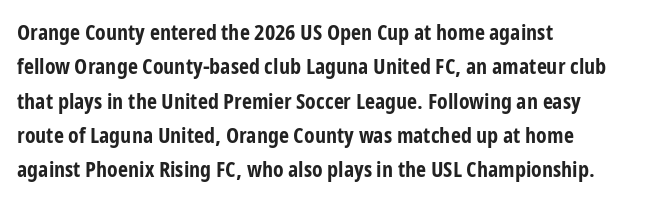
Upright lettering throughout. Just letters on the line, the space beneath them empty. The vertical gap from one line to the next is medium. Strong, thick strokes mark this as bold type. Short and long lines alike share a common starting point at left.
